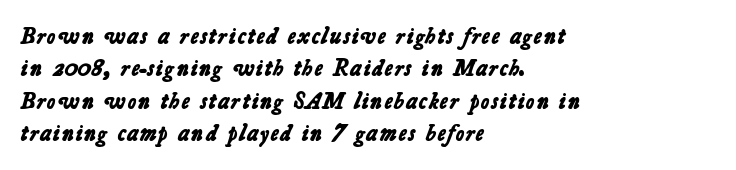
{"bold": "yes", "underline": "no", "align": "left", "line_spacing": "normal", "line_spacing_ratio": 1.41, "letter_spacing": "normal", "letter_spacing_em": 0.0, "glyph_px": 23}
